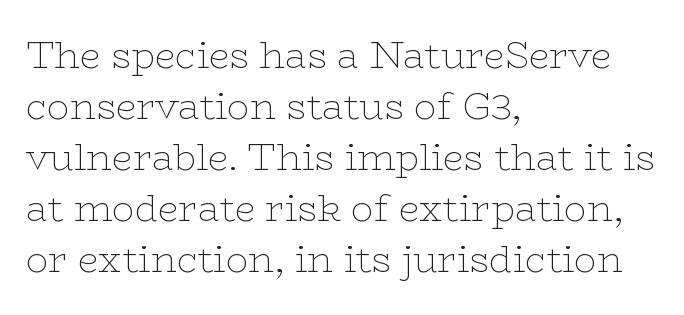
The image shows 37 px thin, wide serif type, upright; set left-aligned, normal line spacing (1.38x), normal letter spacing, not underlined; low stroke contrast and a medium x-height.
